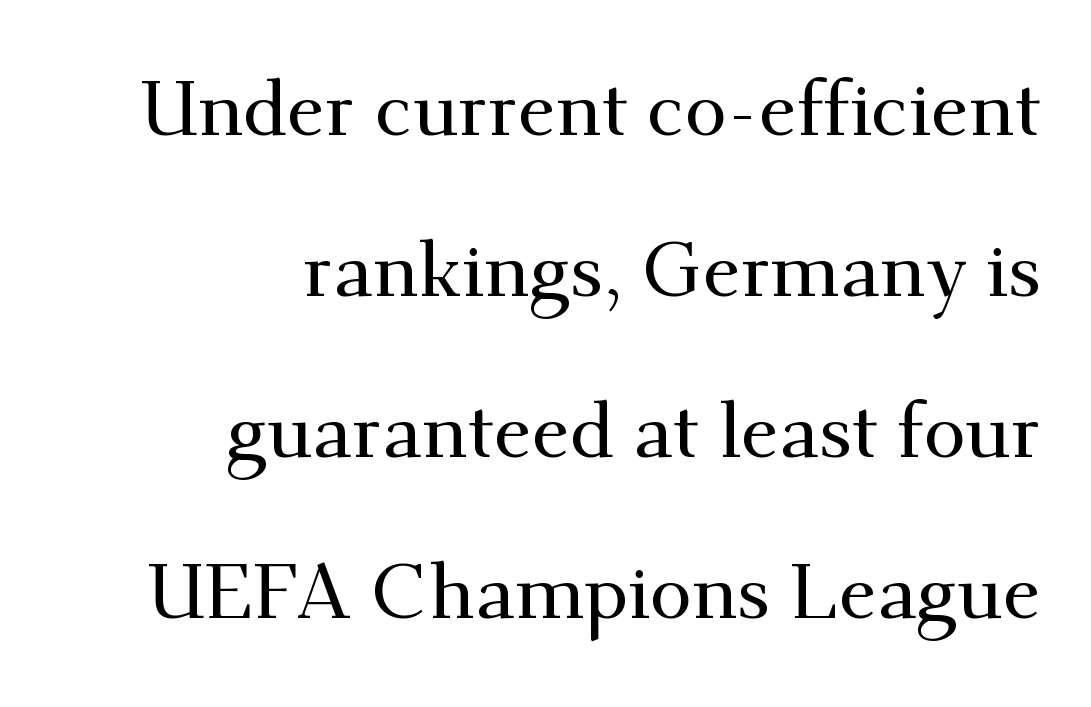
The letters stand upright; this is a roman face. One glance says open: line gaps are wider than usual. Just letters on the line, the space beneath them empty. Honestly, the letter spacing is just normal — you wouldn't notice it. The rendering shows small feet on the letterforms — a serif design.
